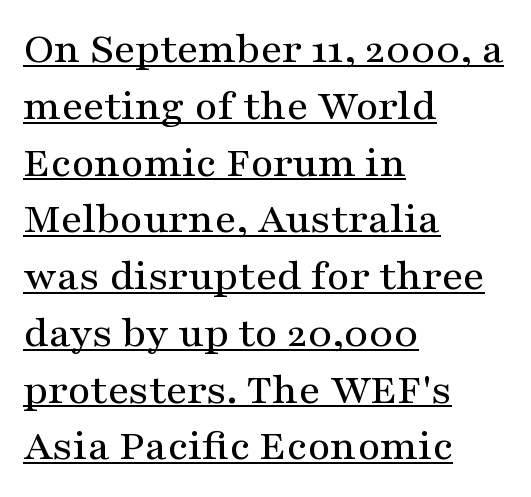
This is serif lettering, the kind often seen in printed books. The rendering anchors every line to the left-hand side. Interline gaps are of average width in this sample. Caption: standard tracking, unaltered. A rule runs beneath these lines of type. Here the designer chose a conventional face with non-uniform glyph widths.
